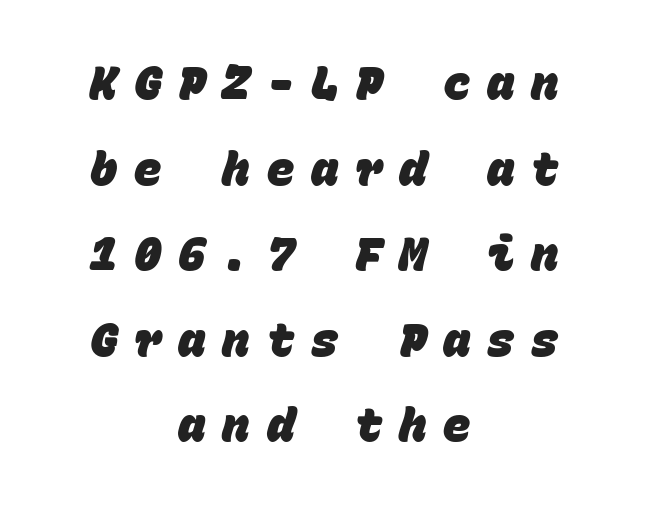
Spacing between characters has been opened up far beyond the box default. The sample has been set heavy, in full bold. The face used here is a sans, in the tradition of grotesques and geometrics. This rendering uses center alignment, leaving both contours irregular but symmetric. Bare-footed words on every line. This sample has the even, mechanical cadence of fixed-width lettering.
